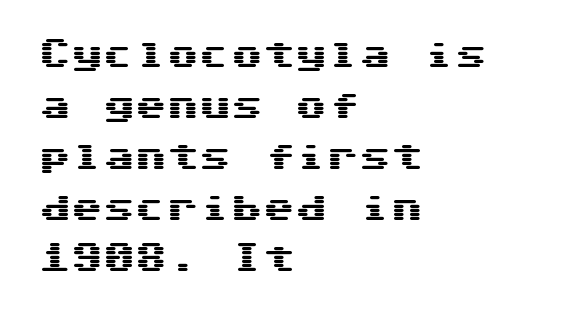
The image shows 32 px wide sans-serif type, upright; set left-aligned, normal line spacing (1.59x), normal letter spacing, not underlined; medium stroke contrast and a medium x-height.
